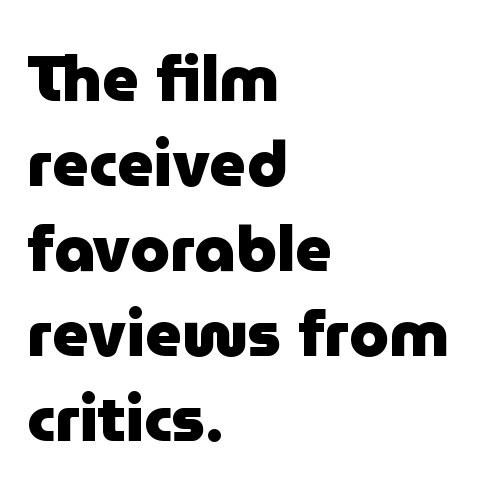
Q: Is the text bold? A: Yes.
Q: Is the text italic (slanted)? A: No, it is upright.
Q: Is the typeface a serif or a sans-serif typeface? A: Sans-serif.
Q: Is the text underlined? A: No.
Q: How is the paragraph aligned? A: Left-aligned.
Q: Is the spacing between letters normal or unusually wide? A: Normal.
Q: Is the spacing between lines tight, normal or loose? A: Normal.
Q: Width (condensed, normal, or wide)? A: Normal.
Q: Stroke contrast? A: Low.
Q: x-height? A: Medium.
Q: Monospaced? A: No.
